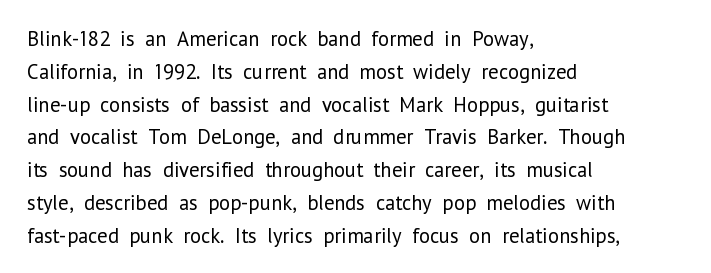
Q: Is the text bold? A: No.
Q: Is the text italic (slanted)? A: No, it is upright.
Q: Is the text underlined? A: No.
Q: How is the paragraph aligned? A: Left-aligned.
Q: Is the spacing between letters normal or unusually wide? A: Normal.
Q: Is the spacing between lines tight, normal or loose? A: Normal.
